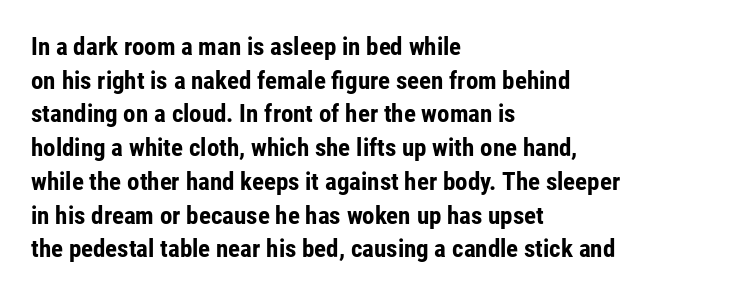
{"italic": "no", "bold": "yes", "underline": "no", "align": "left", "line_spacing": "normal", "line_spacing_ratio": 1.35, "letter_spacing": "normal", "letter_spacing_em": 0.0, "glyph_px": 25}
